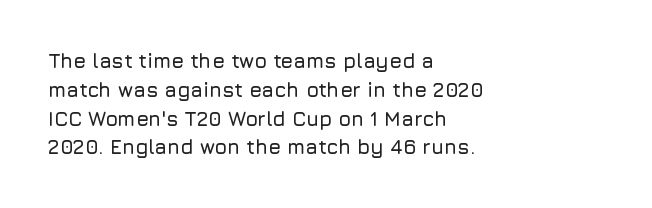
{"italic": "no", "underline": "no", "align": "left", "line_spacing": "normal", "line_spacing_ratio": 1.44, "letter_spacing": "normal", "letter_spacing_em": 0.0, "glyph_px": 20}
